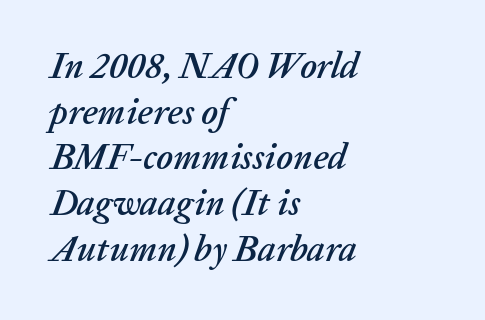
The type is set solid horizontally, with unmodified tracking. The designer left line spacing at the default. You could not count columns in this text — the font is proportionally spaced. Notice how the passage keeps a crisp vertical edge on the left only. You can tell it's italic because the verticals aren't actually vertical. A clean baseline with only descenders dipping below it.
